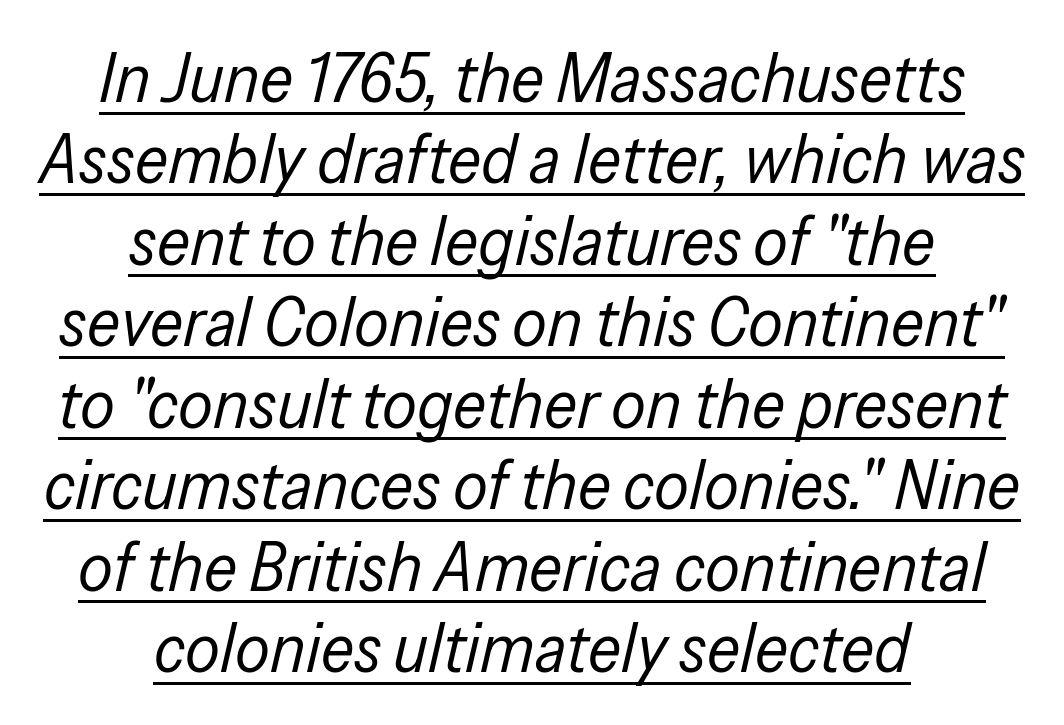
Slanted lettering throughout. How are the letters spaced? Ordinarily, with no added tracking. Somebody hit Ctrl+U on this one — the words are underlined. Is this a fixed-width face? No — the glyphs have proportional, varying widths. Compared with a typical body face, this is equally light or lighter still.
